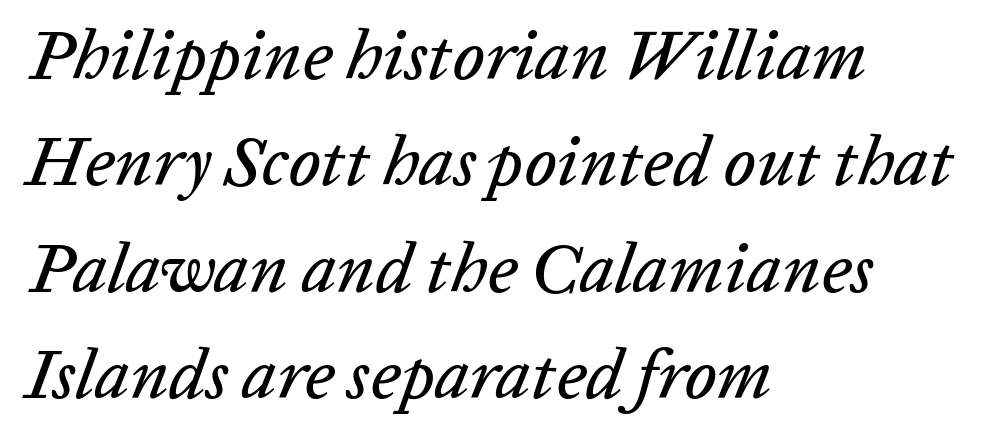
Q: Is the text italic (slanted)? A: Yes, it leans right by about 20 degrees.
Q: Is the text underlined? A: No.
Q: How is the paragraph aligned? A: Left-aligned.
Q: Is the spacing between letters normal or unusually wide? A: Normal.
Q: Is the spacing between lines tight, normal or loose? A: Normal.
Q: Width (condensed, normal, or wide)? A: Normal.
Q: Stroke contrast? A: Low.
Q: x-height? A: Medium.
Q: Monospaced? A: No.
